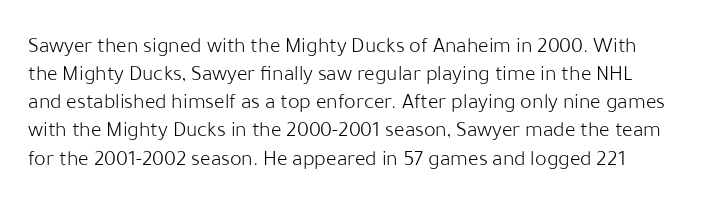
{"italic": "no", "bold": "no", "underline": "no", "line_spacing": "normal", "line_spacing_ratio": 1.28, "letter_spacing": "normal", "letter_spacing_em": 0.0, "glyph_px": 22}
